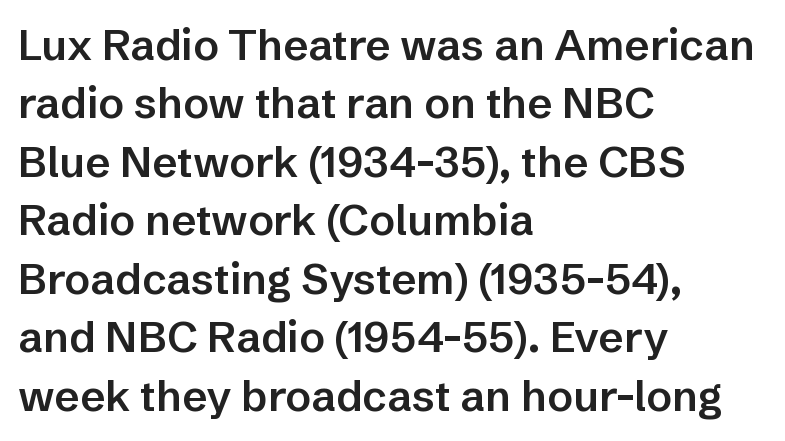
The image shows 43 px semibold sans-serif type, upright; set left-aligned, normal line spacing (1.36x), normal letter spacing, not underlined; low stroke contrast and a medium x-height.
